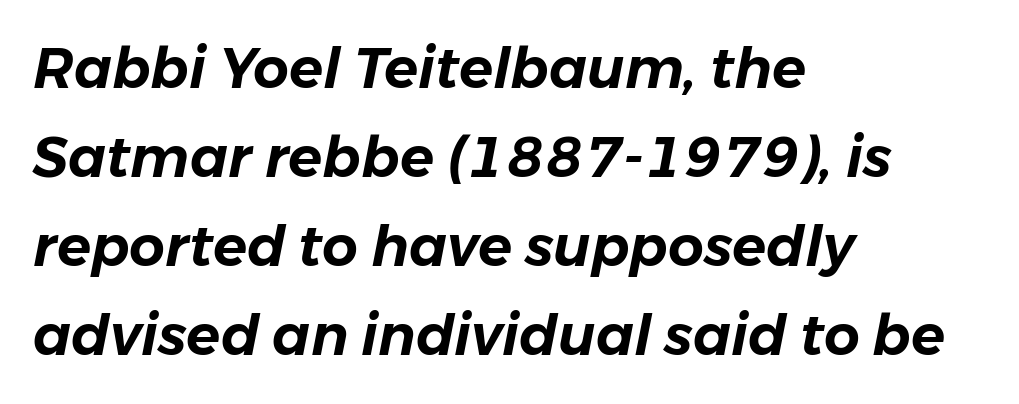
Q: Is the text italic (slanted)? A: Yes, it leans right by about 11 degrees.
Q: Is the text underlined? A: No.
Q: How is the paragraph aligned? A: Left-aligned.
Q: Is the spacing between letters normal or unusually wide? A: Normal.
Q: Is the spacing between lines tight, normal or loose? A: Normal.
Q: Width (condensed, normal, or wide)? A: Normal.
Q: Stroke contrast? A: Low.
Q: x-height? A: Medium.
Q: Monospaced? A: No.
